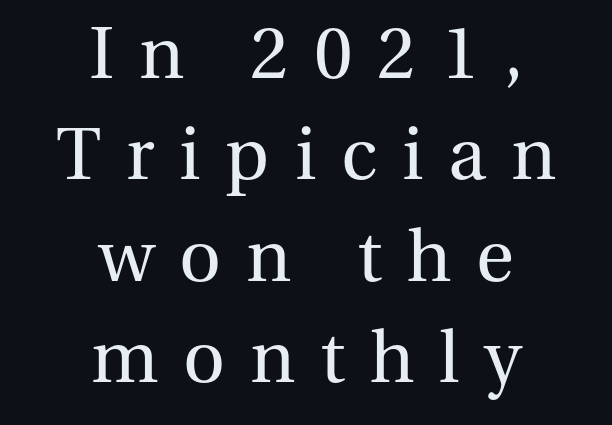
Q: Is the text bold? A: No.
Q: Is the text italic (slanted)? A: No, it is upright.
Q: Is the typeface a serif or a sans-serif typeface? A: Serif.
Q: Is the text underlined? A: No.
Q: How is the paragraph aligned? A: Centered.
Q: Is the spacing between letters normal or unusually wide? A: Unusually wide.
Q: Is the spacing between lines tight, normal or loose? A: Normal.
Q: Width (condensed, normal, or wide)? A: Normal.
Q: Stroke contrast? A: Medium.
Q: x-height? A: Medium.
Q: Monospaced? A: No.
